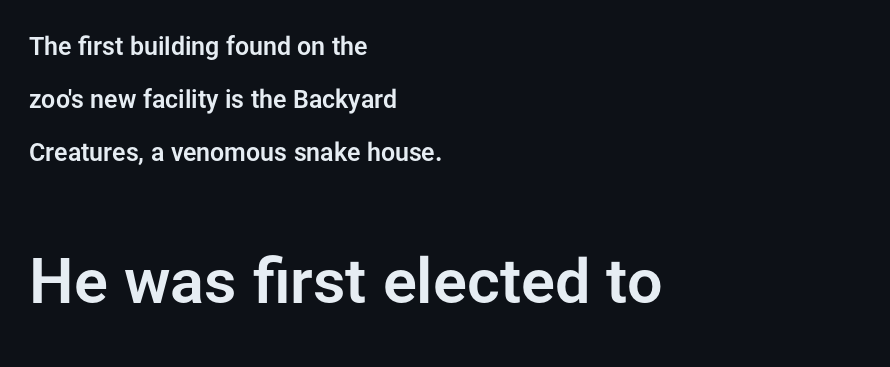
{"serif": "no", "italic": "no", "width": "normal", "stroke_contrast": "low", "x_height": "medium", "monospaced": "no", "underline": "no", "align": "left", "line_spacing": "loose", "line_spacing_ratio": 2.12, "letter_spacing": "normal", "letter_spacing_em": 0.0, "larger_block": "second", "size_ratio": 2.52, "glyph_px": 63}
